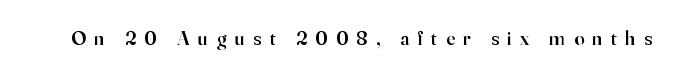
{"italic": "no", "bold": "semi", "underline": "no", "letter_spacing": "wide", "letter_spacing_em": 0.42, "glyph_px": 20}
